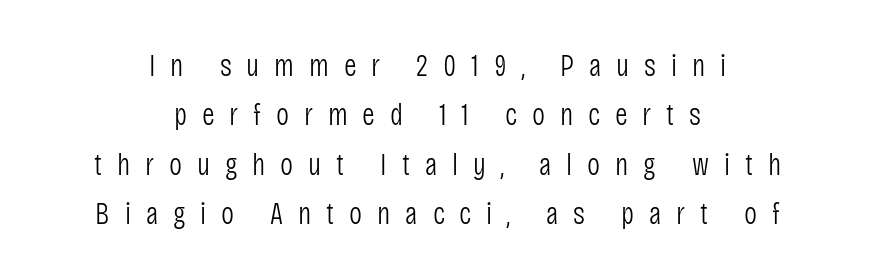
Each line is balanced around a shared central axis. Look at the tracking — it's clearly loosened, letters drifting apart. Ascenders rise straight up at ninety degrees. Is this a heavy cut? Hardly; it is regular or lighter.
